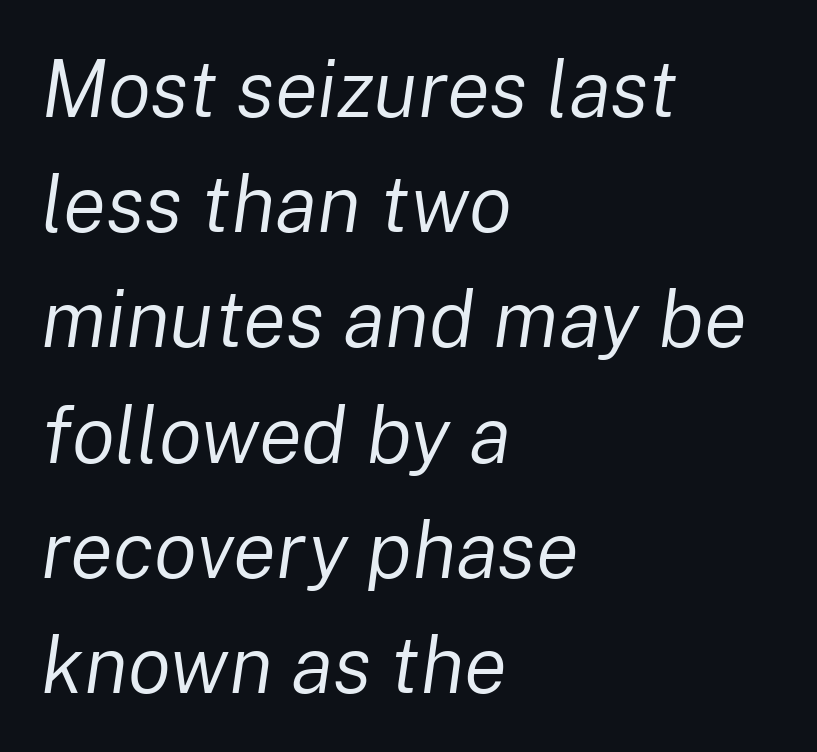
{"italic": "yes", "lean": "right", "slant_degrees": 8, "bold": "no", "weight": "regular", "width": "normal", "stroke_contrast": "low", "x_height": "medium", "monospaced": "no", "underline": "no", "align": "left", "line_spacing": "normal", "line_spacing_ratio": 1.44, "letter_spacing": "normal", "letter_spacing_em": 0.0, "glyph_px": 80}
